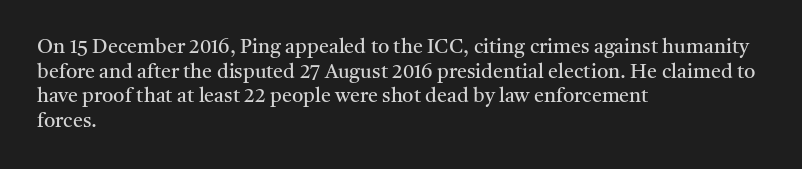
Casual observation: everything's shoved over to the left. This is not heavy type; no bold has been used. Italic? Not at all — the glyphs are vertical. The space beneath each line is pristine and unruled. No extra tracking has been applied to these lines.
